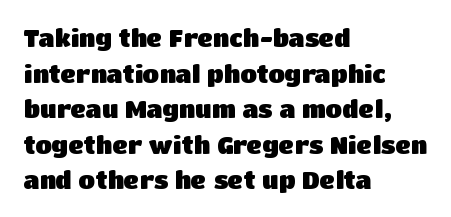
Q: Is the text bold? A: Yes.
Q: Is the text italic (slanted)? A: No, it is upright.
Q: Is the text underlined? A: No.
Q: How is the paragraph aligned? A: Left-aligned.
Q: Is the spacing between letters normal or unusually wide? A: Normal.
Q: Is the spacing between lines tight, normal or loose? A: Normal.
